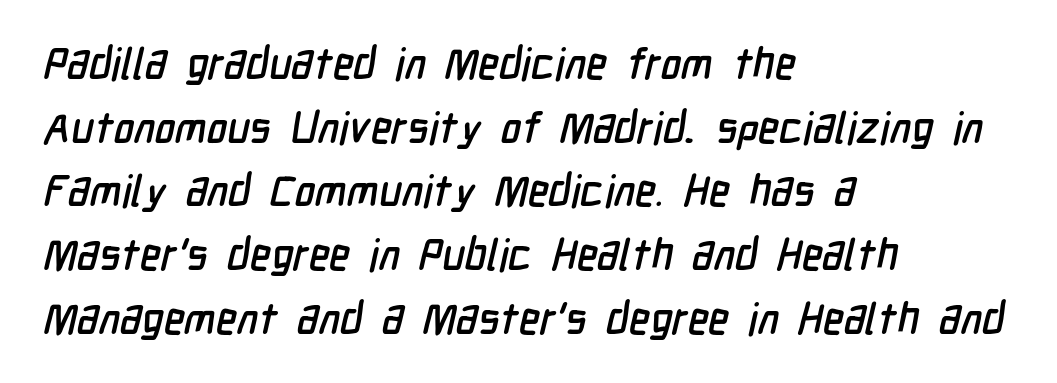
Classification — sans serif. These lines keep a tight, regular rhythm from letter to letter. Descenders hang freely into open space. Is this a fixed-width face? No — the glyphs have proportional, varying widths.
